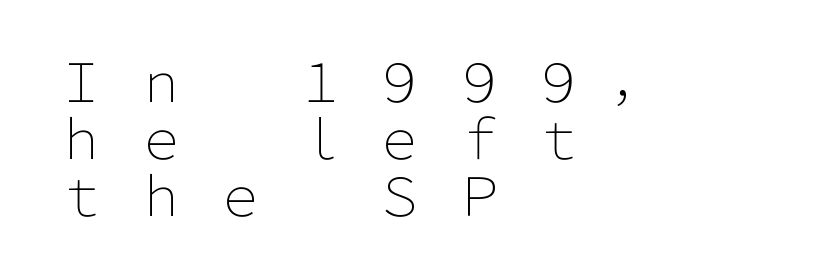
{"serif": "no", "italic": "no", "bold": "no", "weight": "light", "width": "normal", "stroke_contrast": "low", "x_height": "medium", "monospaced": "no", "underline": "no", "align": "left", "line_spacing": "tight", "line_spacing_ratio": 1.08, "letter_spacing": "wide", "letter_spacing_em": 0.5, "glyph_px": 53}
